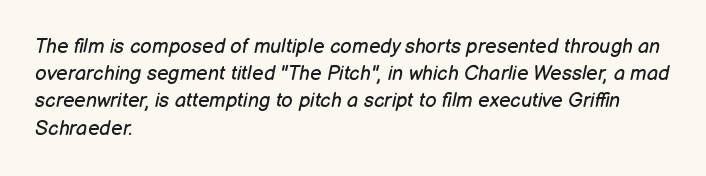
Q: Is the text bold? A: No.
Q: Is the text italic (slanted)? A: Yes, it leans right by about 12 degrees.
Q: Is the text underlined? A: No.
Q: How is the paragraph aligned? A: Left-aligned.
Q: Is the spacing between letters normal or unusually wide? A: Normal.
Q: Is the spacing between lines tight, normal or loose? A: Normal.
